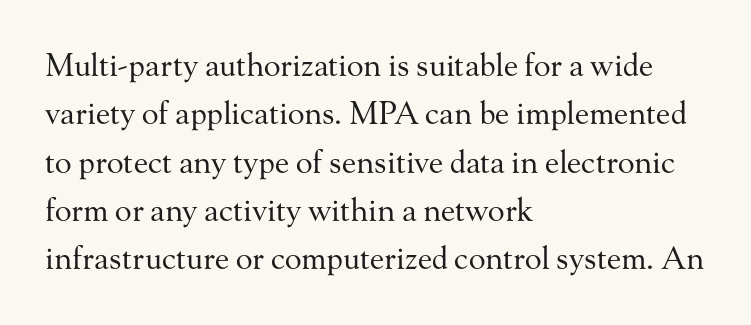
Is the type heavy? It reads as light-to-regular instead. These lines are rendered in a variable-pitch font. Is the letter spacing exaggerated? No — it looks like the ordinary default. The passage shown is not underscored anywhere. Is this a sans? No — the strokes have serifs. The rag falls on the right side of this text block.
